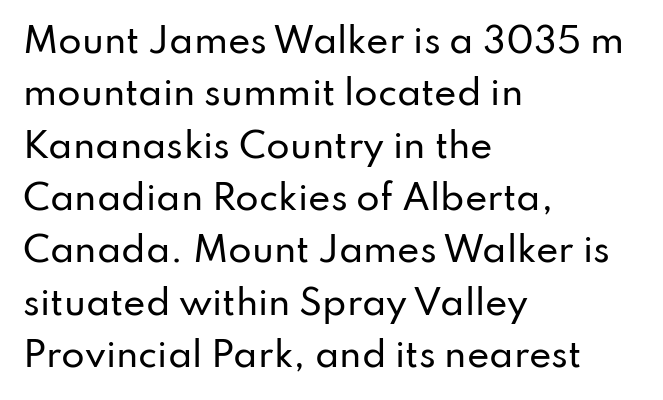
The image shows 34 px sans-serif type, upright; set left-aligned, normal line spacing (1.54x), normal letter spacing, not underlined; low stroke contrast and a small x-height.
